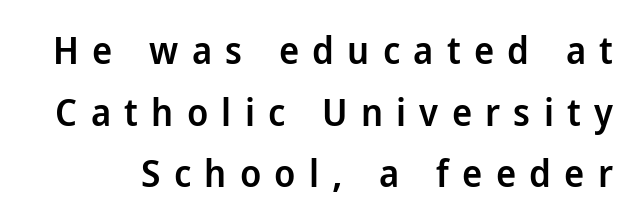
Q: Is the text bold? A: Semi-bold.
Q: Is the text italic (slanted)? A: No, it is upright.
Q: Is the typeface a serif or a sans-serif typeface? A: Sans-serif.
Q: Is the text underlined? A: No.
Q: Is the spacing between letters normal or unusually wide? A: Unusually wide.
Q: Is the spacing between lines tight, normal or loose? A: Normal.
Q: Width (condensed, normal, or wide)? A: Normal.
Q: Stroke contrast? A: Low.
Q: x-height? A: Medium.
Q: Monospaced? A: No.
